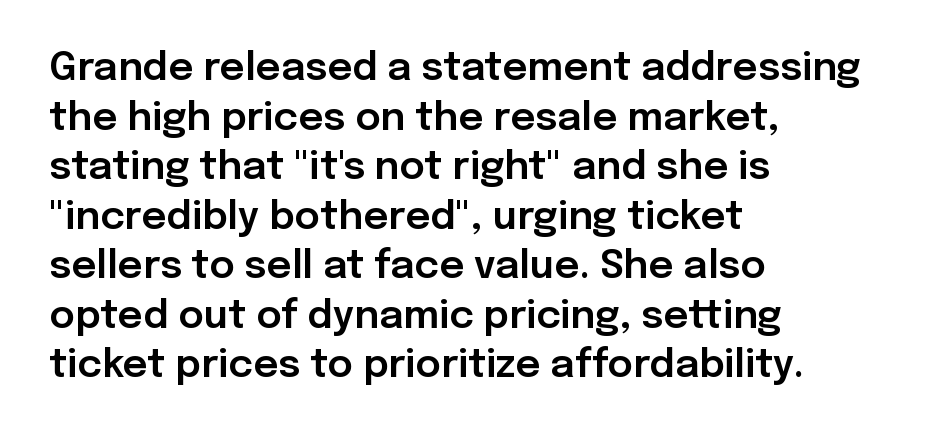
The image shows 39 px sans-serif type, upright; set left-aligned, normal line spacing (1.27x), normal letter spacing, not underlined; low stroke contrast and a medium x-height.
